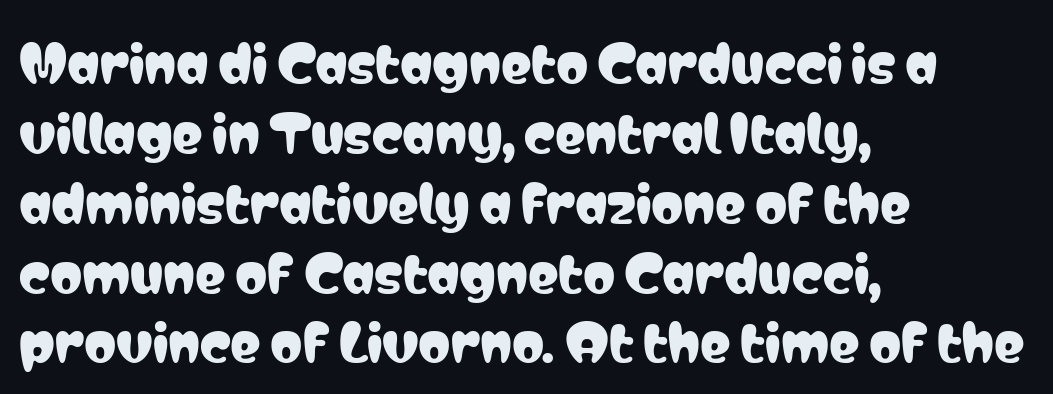
Q: Is the text italic (slanted)? A: No, it is upright.
Q: Is the typeface a serif or a sans-serif typeface? A: Sans-serif.
Q: Is the text underlined? A: No.
Q: How is the paragraph aligned? A: Left-aligned.
Q: Is the spacing between letters normal or unusually wide? A: Normal.
Q: Is the spacing between lines tight, normal or loose? A: Normal.
Q: Width (condensed, normal, or wide)? A: Condensed.
Q: Stroke contrast? A: Low.
Q: x-height? A: Medium.
Q: Monospaced? A: No.
